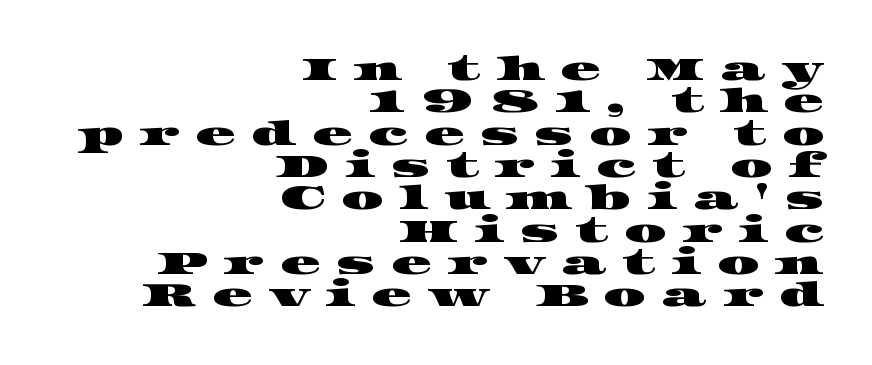
The image shows 33 px wide serif type; set right-aligned, tight line spacing (0.98x), unusually wide letter spacing (+0.47 em), not underlined; high stroke contrast and a large x-height.
